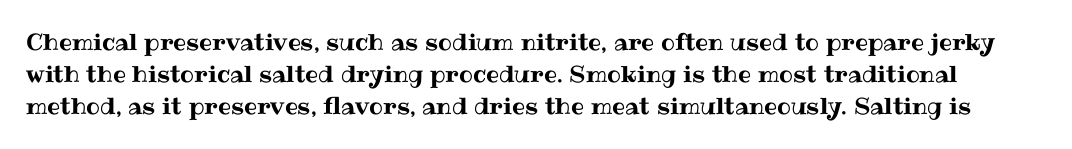
Posture: vertical. Letters rest on an invisible, unmarked baseline. How would I describe the line gaps? Plain and ordinary. Is the letter spacing exaggerated? No — it looks like the ordinary default.
